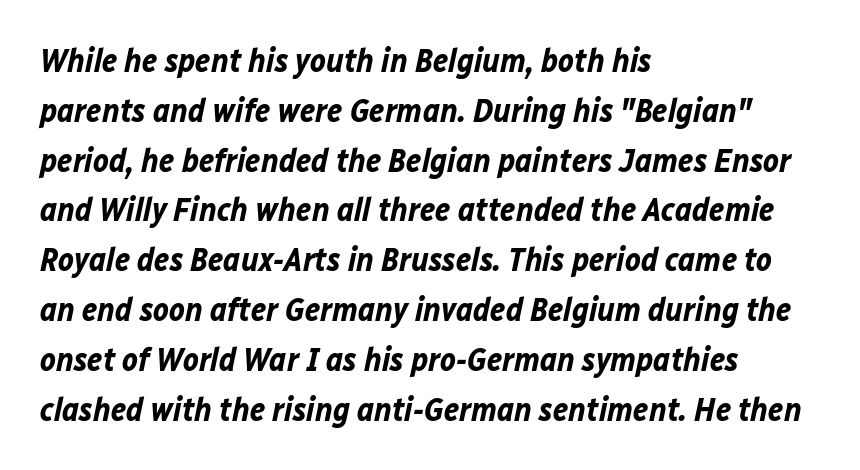
Compared with typical paragraphs, the rows here are spaced about the same. In terms of letterspacing, this is plain default setting. This sample has the flowing, uneven cadence of proportional lettering. Yep, that's italic — everything's leaning. Emphasis by weight is at full strength: bold. Glance below the letters and you will spot only blank space.
